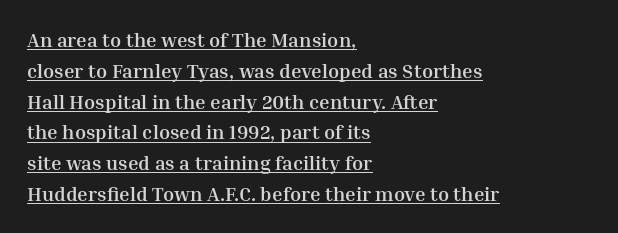
{"italic": "no", "bold": "yes", "underline": "yes", "align": "left", "line_spacing": "normal", "line_spacing_ratio": 1.54, "letter_spacing": "normal", "letter_spacing_em": 0.0, "glyph_px": 20}
